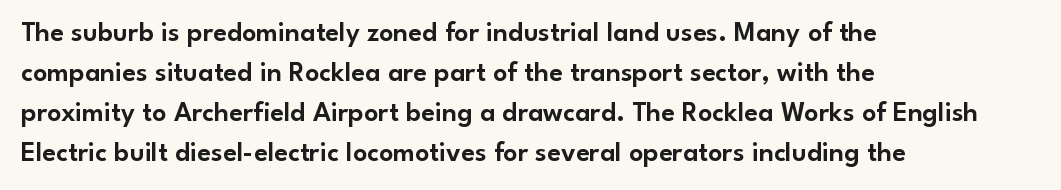
The image shows 28 px sans-serif type, upright; set left-aligned, normal line spacing (1.43x), normal letter spacing, not underlined; low stroke contrast and a small x-height.
